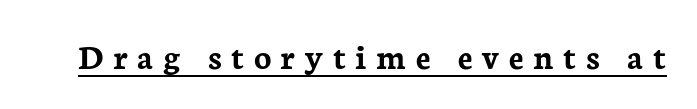
The image shows 36 px semibold serif type, upright; set unusually wide letter spacing (+0.26 em), underlined; low stroke contrast and a medium x-height.
